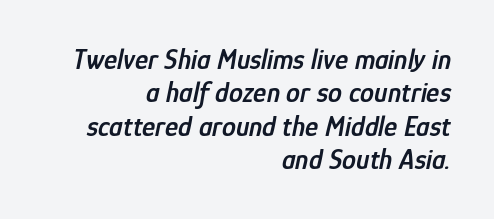
The image shows 28 px semibold, condensed type, italic (leaning right); set right-aligned, line spacing 1.19x, normal letter spacing, not underlined; low stroke contrast and a medium x-height.
